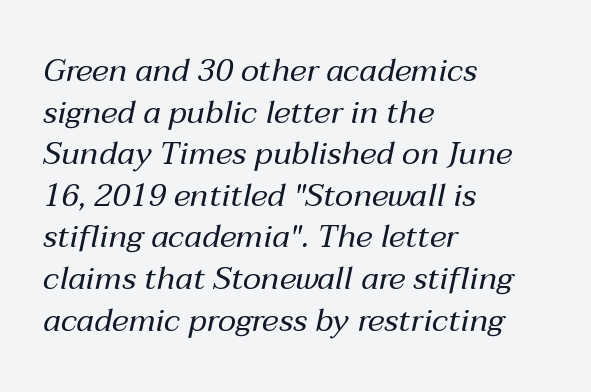
Q: Is the text bold? A: No.
Q: Is the text italic (slanted)? A: Yes, it leans right by about 12 degrees.
Q: Is the text underlined? A: No.
Q: How is the paragraph aligned? A: Left-aligned.
Q: Is the spacing between letters normal or unusually wide? A: Normal.
Q: Is the spacing between lines tight, normal or loose? A: Normal.
Q: Width (condensed, normal, or wide)? A: Normal.
Q: Stroke contrast? A: Medium.
Q: x-height? A: Medium.
Q: Monospaced? A: No.
